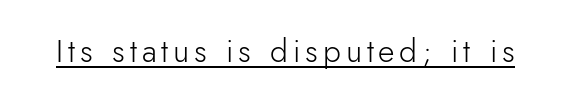
Q: Is the text bold? A: No.
Q: Is the text italic (slanted)? A: No, it is upright.
Q: Is the typeface a serif or a sans-serif typeface? A: Sans-serif.
Q: Is the text underlined? A: Yes.
Q: Width (condensed, normal, or wide)? A: Normal.
Q: Stroke contrast? A: Low.
Q: x-height? A: Small.
Q: Monospaced? A: No.
